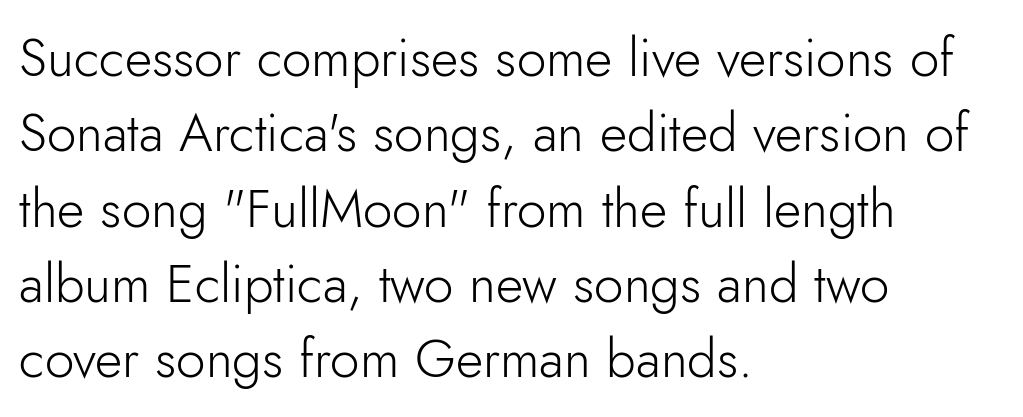
Q: Is the text bold? A: No.
Q: Is the text italic (slanted)? A: No, it is upright.
Q: Is the typeface a serif or a sans-serif typeface? A: Sans-serif.
Q: Is the text underlined? A: No.
Q: How is the paragraph aligned? A: Left-aligned.
Q: Is the spacing between letters normal or unusually wide? A: Normal.
Q: Is the spacing between lines tight, normal or loose? A: Normal.
Q: Width (condensed, normal, or wide)? A: Normal.
Q: Stroke contrast? A: Low.
Q: x-height? A: Small.
Q: Monospaced? A: No.
